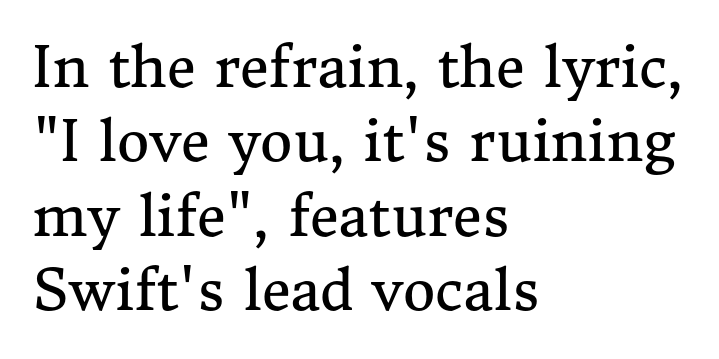
The image shows 56 px regular-weight serif type, upright; set left-aligned, normal line spacing (1.33x), normal letter spacing, not underlined; medium stroke contrast and a medium x-height.
